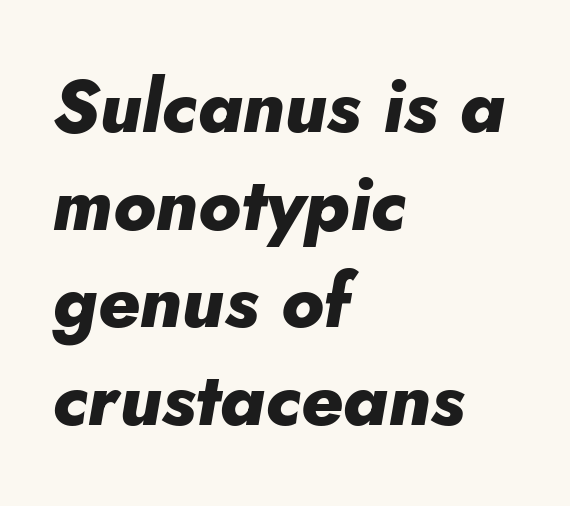
{"italic": "yes", "lean": "right", "slant_degrees": 5, "bold": "yes", "weight": "heavy", "width": "normal", "stroke_contrast": "low", "x_height": "small", "monospaced": "no", "underline": "no", "align": "left", "line_spacing": "normal", "line_spacing_ratio": 1.32, "letter_spacing": "normal", "letter_spacing_em": 0.0, "glyph_px": 74}
